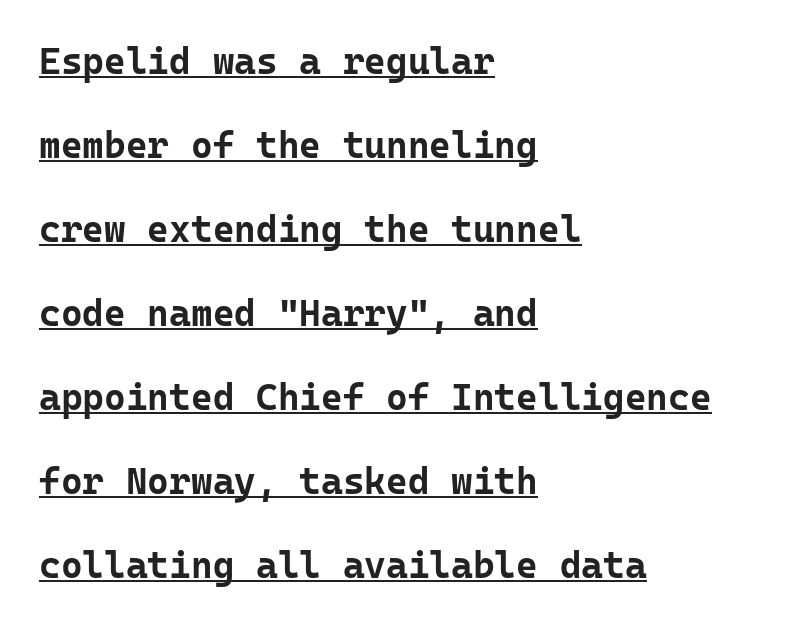
Notice how the stems are strictly vertical — no italics here. Classification — sans serif. Monospaced: the letters line up in strict vertical columns. Each glyph is drawn with heavy, bold strokes.
